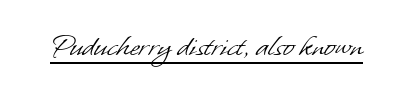
Q: Is the text bold? A: No.
Q: Is the typeface a serif or a sans-serif typeface? A: Sans-serif.
Q: Is the text underlined? A: Yes.
Q: Is the spacing between letters normal or unusually wide? A: Normal.
Q: Width (condensed, normal, or wide)? A: Normal.
Q: Stroke contrast? A: Low.
Q: x-height? A: Small.
Q: Monospaced? A: No.
